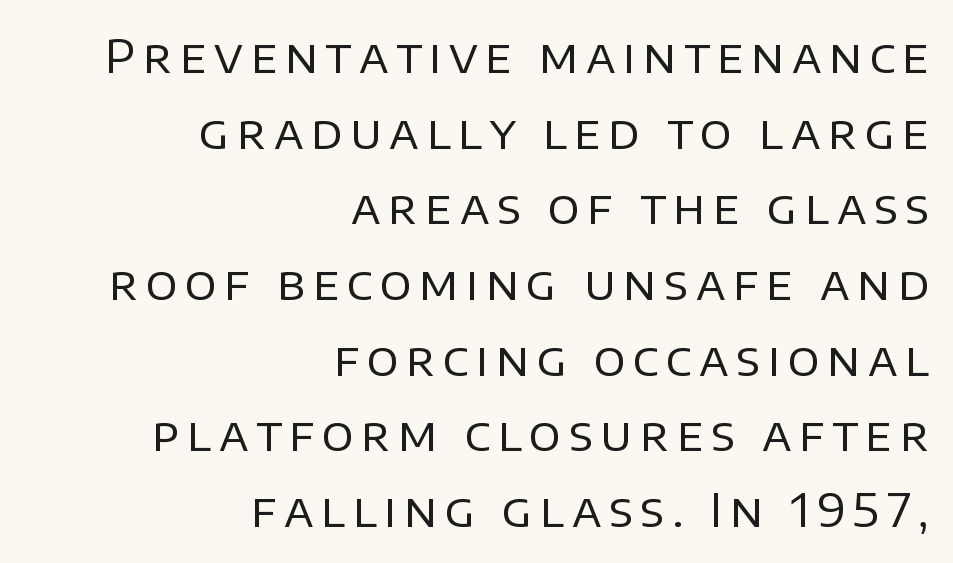
The image shows 47 px regular-weight sans-serif type, upright; set right-aligned, normal line spacing (1.61x), not underlined; low stroke contrast and a large x-height.
